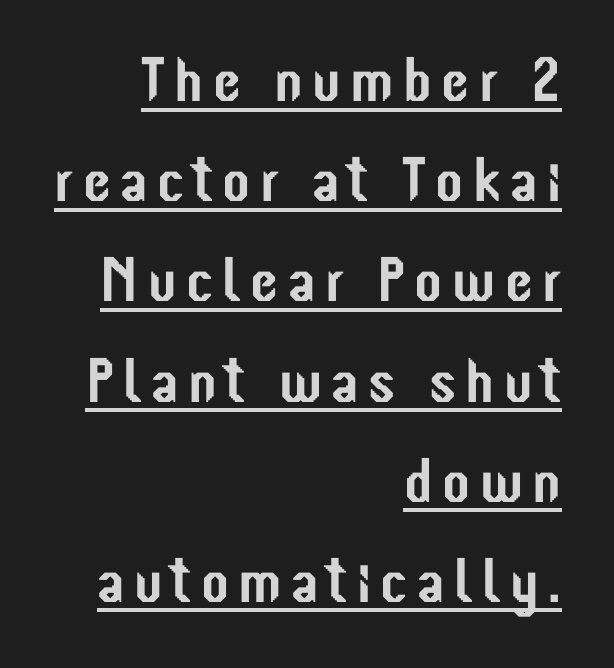
The image shows 63 px condensed sans-serif type, upright; set right-aligned, normal line spacing (1.59x), underlined; low stroke contrast and a medium x-height.
